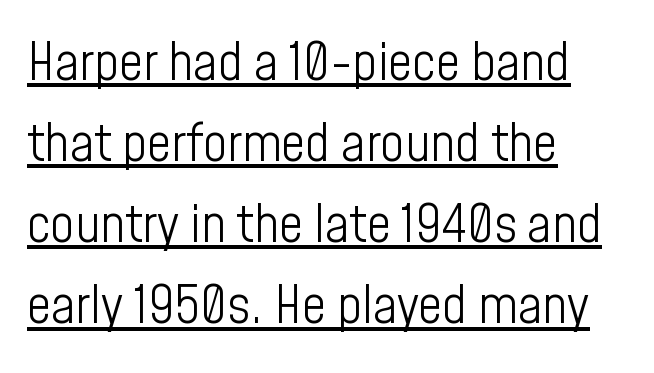
The image shows 53 px light, condensed sans-serif type, upright; set left-aligned, normal line spacing (1.53x), normal letter spacing, underlined; low stroke contrast and a medium x-height.
